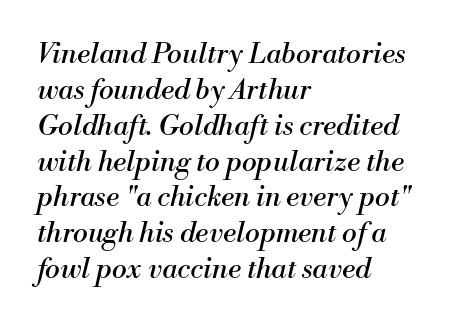
Q: Is the text bold? A: No.
Q: Is the text italic (slanted)? A: Yes, it leans right by about 13 degrees.
Q: Is the typeface a serif or a sans-serif typeface? A: Serif.
Q: Is the text underlined? A: No.
Q: How is the paragraph aligned? A: Left-aligned.
Q: Is the spacing between letters normal or unusually wide? A: Normal.
Q: Is the spacing between lines tight, normal or loose? A: Normal.
Q: Width (condensed, normal, or wide)? A: Normal.
Q: Stroke contrast? A: Medium.
Q: x-height? A: Small.
Q: Monospaced? A: No.
